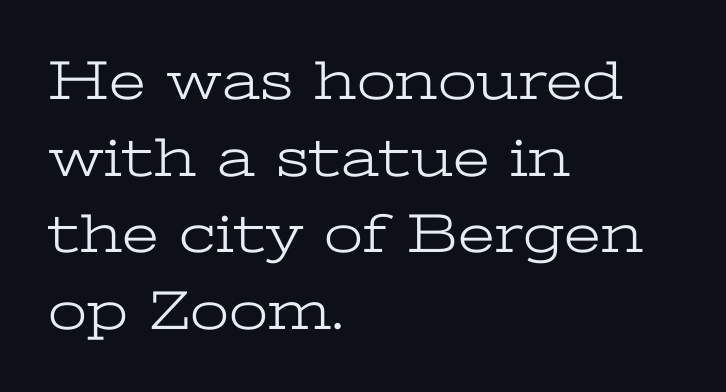
Is the stroke heavy? The answer is a plain regular-or-lighter. This rendering features lettering with no underline. One glance says typical: line gaps are just what's usual. A typesetter would call this zero additional tracking. Ordinary non-slanted type is in use.
